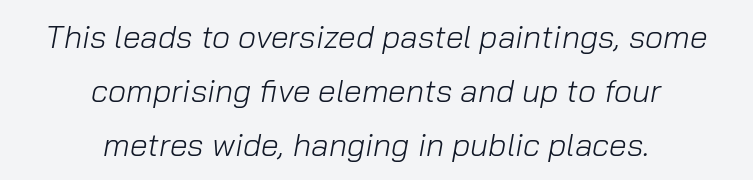
Q: Is the text bold? A: No.
Q: Is the text italic (slanted)? A: Yes, it leans right by about 10 degrees.
Q: Is the text underlined? A: No.
Q: How is the paragraph aligned? A: Centered.
Q: Is the spacing between letters normal or unusually wide? A: Normal.
Q: Is the spacing between lines tight, normal or loose? A: Normal.
Q: Width (condensed, normal, or wide)? A: Normal.
Q: Stroke contrast? A: Low.
Q: x-height? A: Medium.
Q: Monospaced? A: No.
